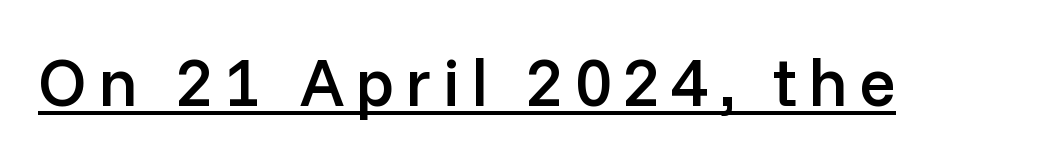
Nope, not italic — everything's standing straight. Looks like regular typesetting: each glyph gets only the width it needs. Underline: present. You can tell from the bare stems that sans-serif type was used. Its strokes are somewhat broadened, the hallmark of semibold type.
